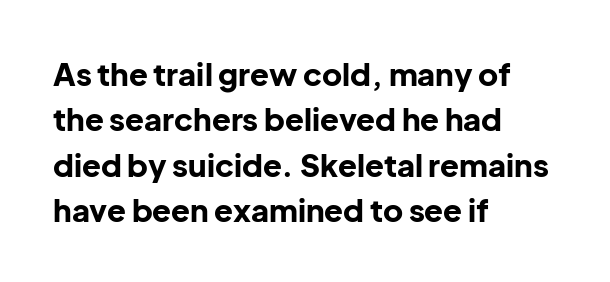
The image shows 31 px bold sans-serif type, upright; set left-aligned, normal line spacing (1.46x), normal letter spacing, not underlined; low stroke contrast and a medium x-height.
